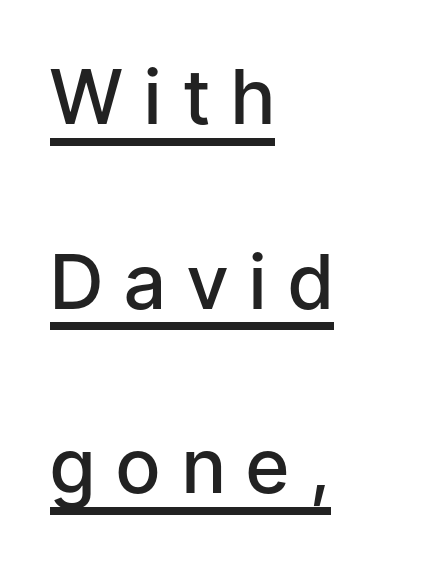
Check the space under the baseline: a stroke is drawn there. Is the letter spacing exaggerated? Yes — the characters are pushed far apart. Looks like regular typesetting: each glyph gets only the width it needs. One-word summary of the alignment: left. In terms of letterform style, serifs are entirely absent.
